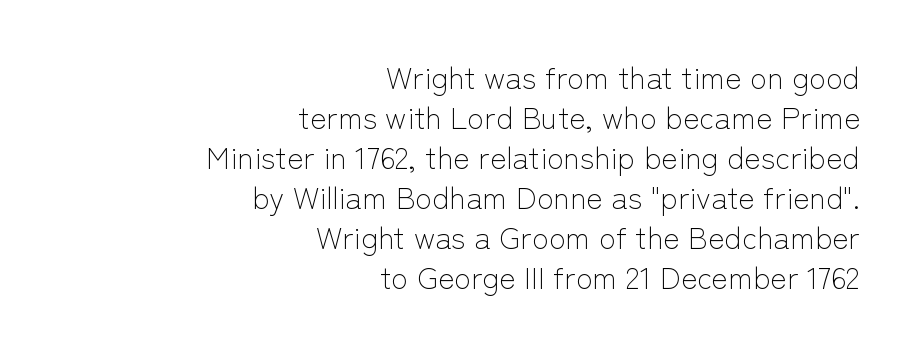
The image shows 31 px light sans-serif type, upright; set right-aligned, normal line spacing (1.29x), normal letter spacing, not underlined; low stroke contrast and a medium x-height.
